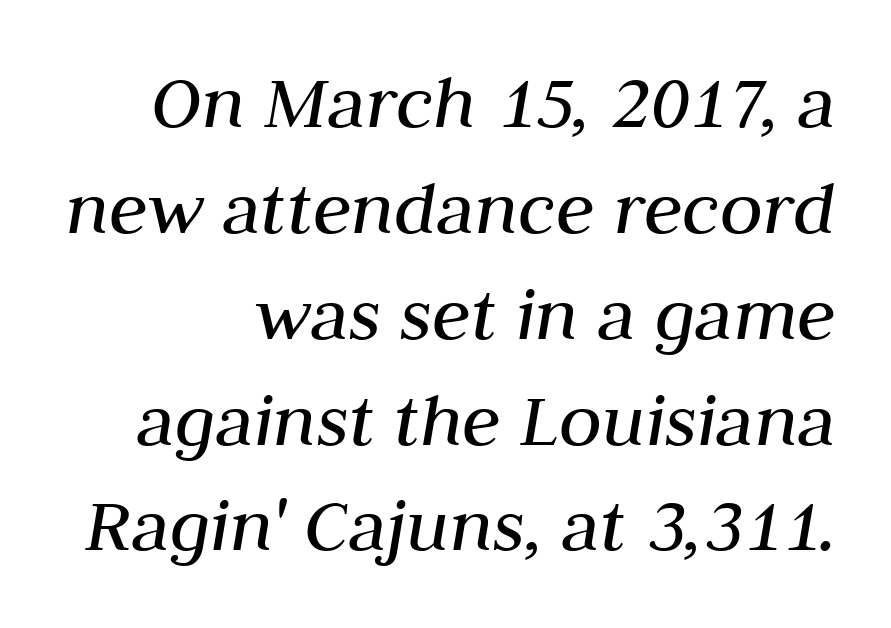
{"italic": "yes", "lean": "right", "slant_degrees": 10, "bold": "no", "weight": "regular", "width": "normal", "stroke_contrast": "medium", "x_height": "medium", "monospaced": "no", "underline": "no", "align": "right", "line_spacing": "normal", "line_spacing_ratio": 1.34, "letter_spacing": "normal", "letter_spacing_em": 0.0, "glyph_px": 79}
